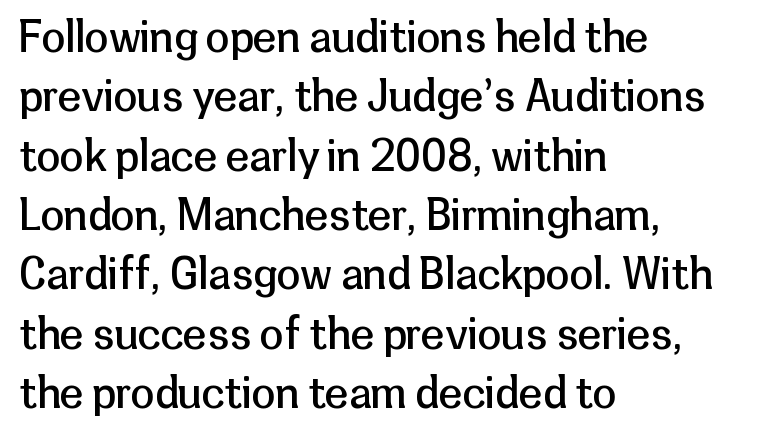
{"serif": "no", "italic": "no", "bold": "no", "weight": "regular", "width": "normal", "stroke_contrast": "low", "x_height": "medium", "monospaced": "no", "underline": "no", "align": "left", "line_spacing": "normal", "line_spacing_ratio": 1.38, "letter_spacing": "normal", "letter_spacing_em": 0.0, "glyph_px": 43}
